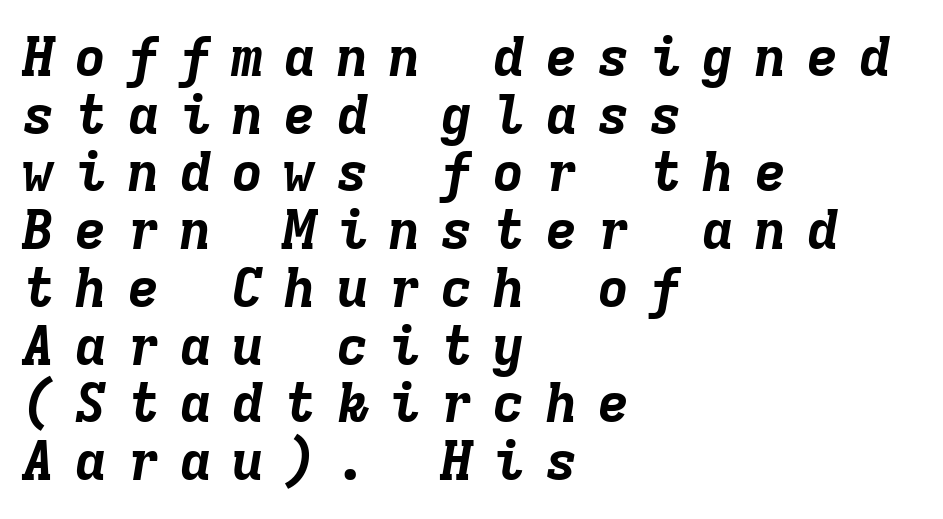
Q: Is the text bold? A: Yes.
Q: Is the text italic (slanted)? A: Yes, it leans right by about 9 degrees.
Q: Is the text underlined? A: No.
Q: How is the paragraph aligned? A: Left-aligned.
Q: Is the spacing between letters normal or unusually wide? A: Unusually wide.
Q: Is the spacing between lines tight, normal or loose? A: Tight.
Q: Width (condensed, normal, or wide)? A: Normal.
Q: Stroke contrast? A: Low.
Q: x-height? A: Medium.
Q: Monospaced? A: Yes.
